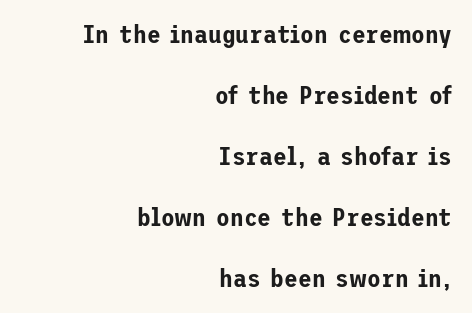
The image shows 25 px text type, upright; set right-aligned, loose line spacing (2.44x), normal letter spacing, not underlined.
